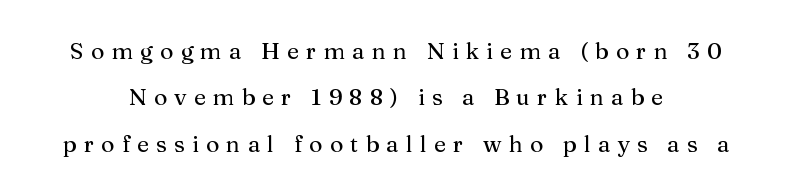
The image shows 23 px text type, upright; set centered, loose line spacing (2.02x), unusually wide letter spacing (+0.31 em), not underlined.
